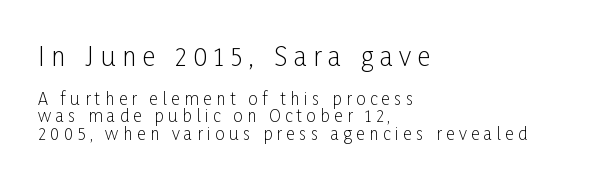
Q: Is the text bold? A: No.
Q: Is the text italic (slanted)? A: No, it is upright.
Q: Is the text underlined? A: No.
Q: How is the paragraph aligned? A: Left-aligned.
Q: Is the spacing between letters normal or unusually wide? A: Unusually wide.
Q: Is the spacing between lines tight, normal or loose? A: Tight.
Q: Which block of text is set in a larger size, the first (top) or the second (bottom)? A: The first (top) one.
